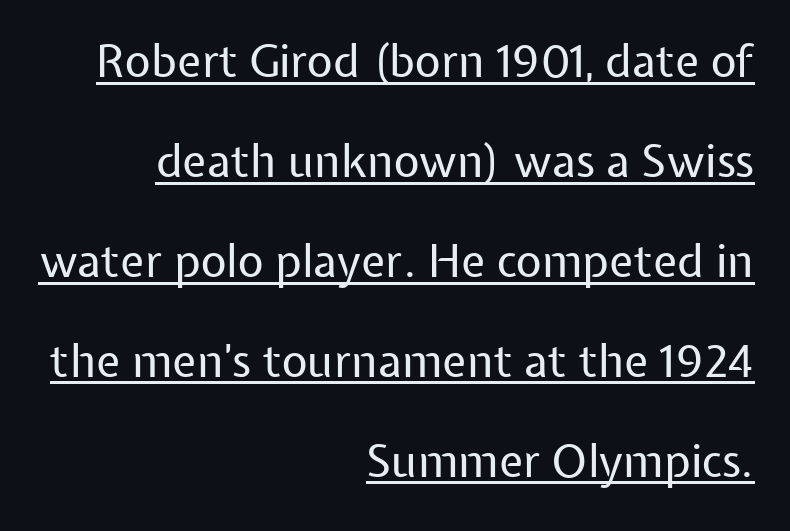
Think of a printed novel: that variable character pitch is what you see here. The specimen reads as upright at a glance. You can see a thin bar hugging the bottom of the glyphs. One glance says open: line gaps are wider than usual. Look at the bottom of the vertical strokes: they stop flat, with no serifs.
